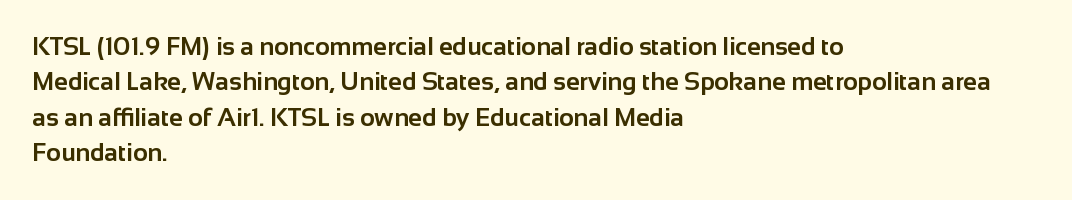
The strokes are fattened all the way to bold. Does the copy run flush right? No — it runs flush left. The face used here is rendered with its standard letterfit. Does the leading feel generous? No, just average. The typography opts for an upright posture over an oblique one.
